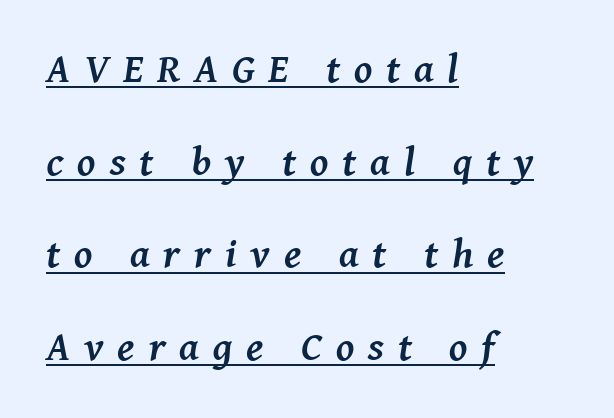
This is heavy type, rendered in bold. Regarding leading, the lines here are spaced well apart. If you drew a ruler down the left edge, every line would touch it. The tracking jumps out immediately: characters are airy and widely separated. Like a heading marked for emphasis, these lines bear an underscore.
